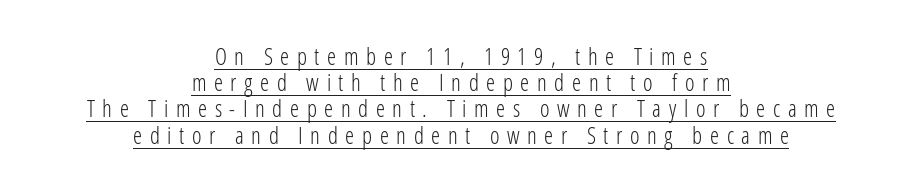
Q: Is the text bold? A: No.
Q: Is the text italic (slanted)? A: No, it is upright.
Q: Is the text underlined? A: Yes.
Q: How is the paragraph aligned? A: Centered.
Q: Is the spacing between letters normal or unusually wide? A: Unusually wide.
Q: Is the spacing between lines tight, normal or loose? A: Tight.
